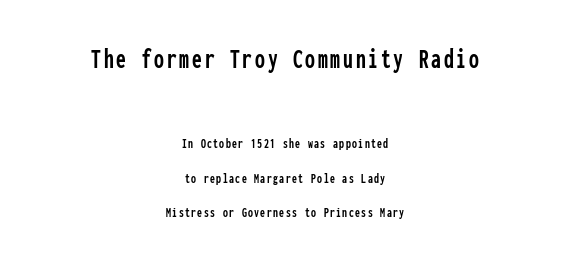
The image shows 28 px condensed sans-serif type, upright, monospaced; set centered, loose line spacing (2.48x), not underlined; the first (top) block is 2.0x larger; low stroke contrast and a medium x-height.
